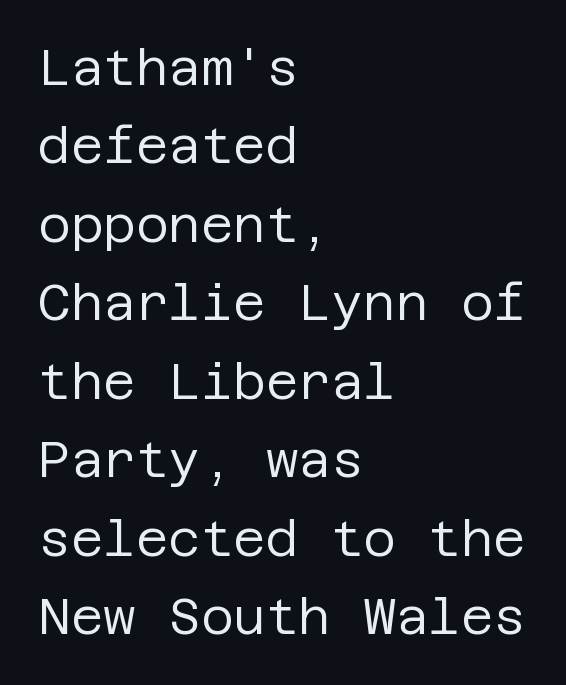
The image shows 50 px regular-weight sans-serif type, upright; set left-aligned, normal line spacing (1.57x), normal letter spacing, not underlined; low stroke contrast and a large x-height.
